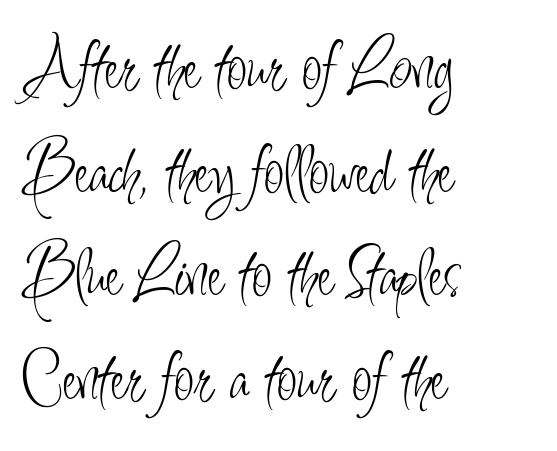
The image shows 73 px light, condensed sans-serif type; set left-aligned, normal line spacing (1.42x), normal letter spacing, not underlined; low stroke contrast and a small x-height.
